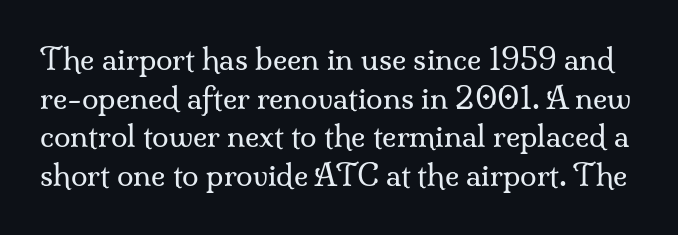
Q: Is the text bold? A: No.
Q: Is the text italic (slanted)? A: No, it is upright.
Q: Is the typeface a serif or a sans-serif typeface? A: Serif.
Q: Is the text underlined? A: No.
Q: Is the spacing between letters normal or unusually wide? A: Normal.
Q: Is the spacing between lines tight, normal or loose? A: Normal.
Q: Width (condensed, normal, or wide)? A: Normal.
Q: Stroke contrast? A: Medium.
Q: x-height? A: Small.
Q: Monospaced? A: No.
